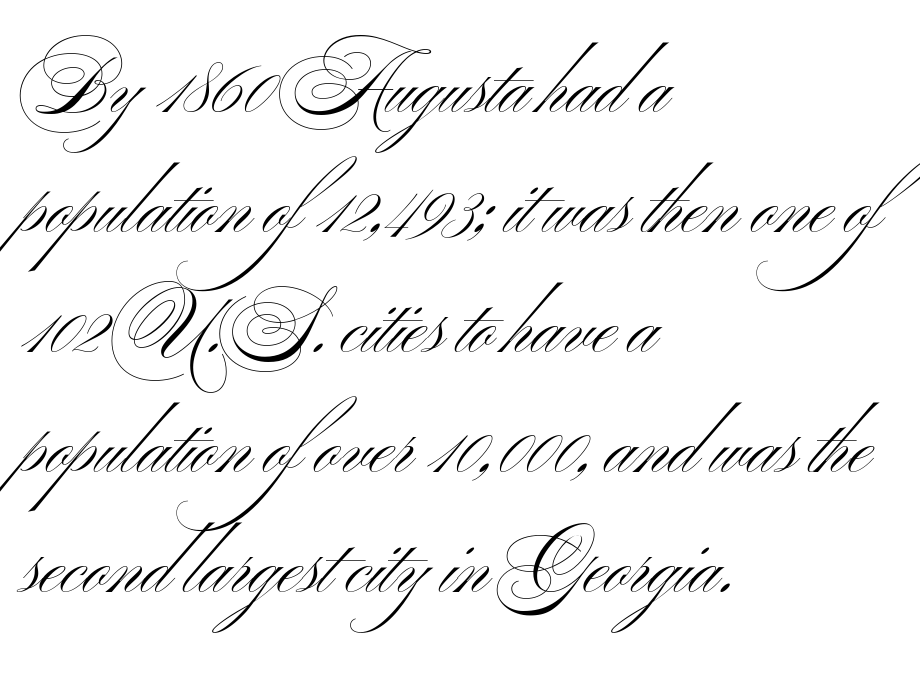
Letters rest on an invisible, unmarked baseline. The rendering uses natural spacing where letterforms have individual widths. Heft: none added — not bold. Words appear dense and cohesive because spacing is normal. These lines stack with their left ends in a neat column.
